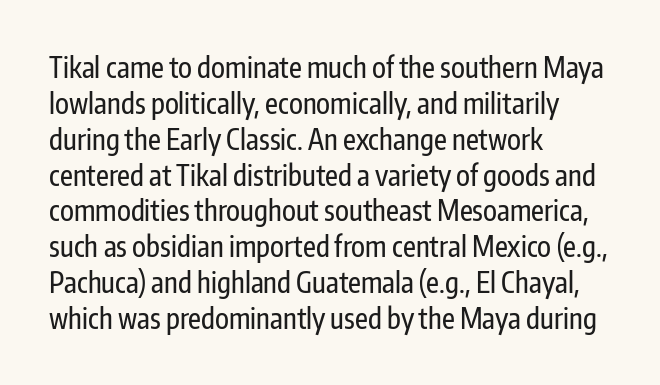
Compared with typical paragraphs, the rows here are spaced about the same. Regarding serifs, this sample does without them. This is roman type, the default non-slanted kind. Standard letterfit; no display-style spreading of the glyphs. A student would call this left alignment; a typographer would say flush left, rag right. A typesetter would call this proportional, since set widths differ per character.
